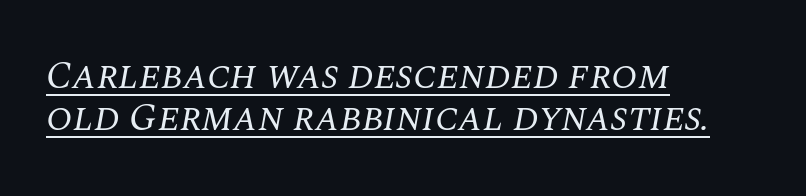
There's an unmistakable incline to the writing here. The rendering anchors every line to the left-hand side. A typesetter would call this zero additional tracking. These lines are composed in type with serifs. Vertical stems look standard width or narrower in stroke.
